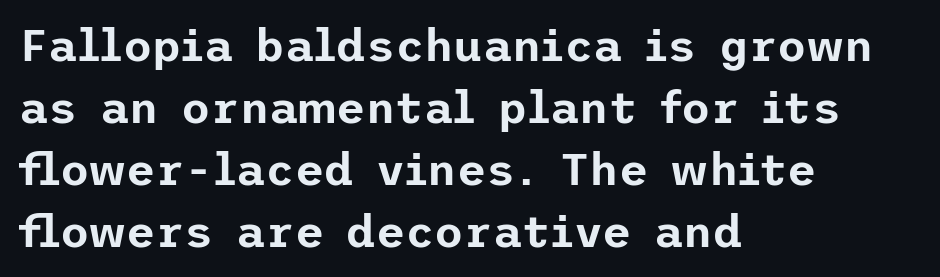
The image shows 45 px sans-serif type, upright; set left-aligned, normal line spacing (1.38x), normal letter spacing, not underlined; low stroke contrast and a medium x-height.
